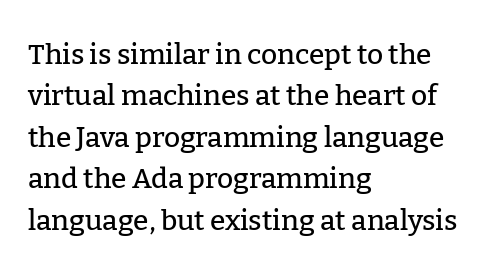
Q: Is the text italic (slanted)? A: No, it is upright.
Q: Is the typeface a serif or a sans-serif typeface? A: Serif.
Q: Is the text underlined? A: No.
Q: How is the paragraph aligned? A: Left-aligned.
Q: Is the spacing between letters normal or unusually wide? A: Normal.
Q: Is the spacing between lines tight, normal or loose? A: Normal.
Q: Width (condensed, normal, or wide)? A: Normal.
Q: Stroke contrast? A: Low.
Q: x-height? A: Medium.
Q: Monospaced? A: No.
